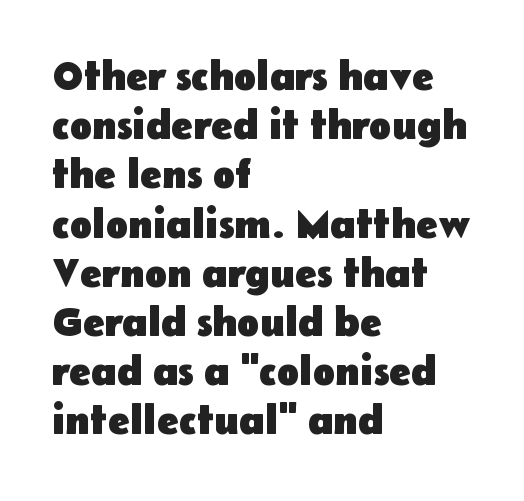
{"serif": "no", "italic": "no", "bold": "yes", "weight": "heavy", "width": "normal", "stroke_contrast": "low", "x_height": "medium", "monospaced": "no", "underline": "no", "align": "left", "line_spacing_ratio": 1.2, "letter_spacing": "normal", "letter_spacing_em": 0.0, "glyph_px": 41}
